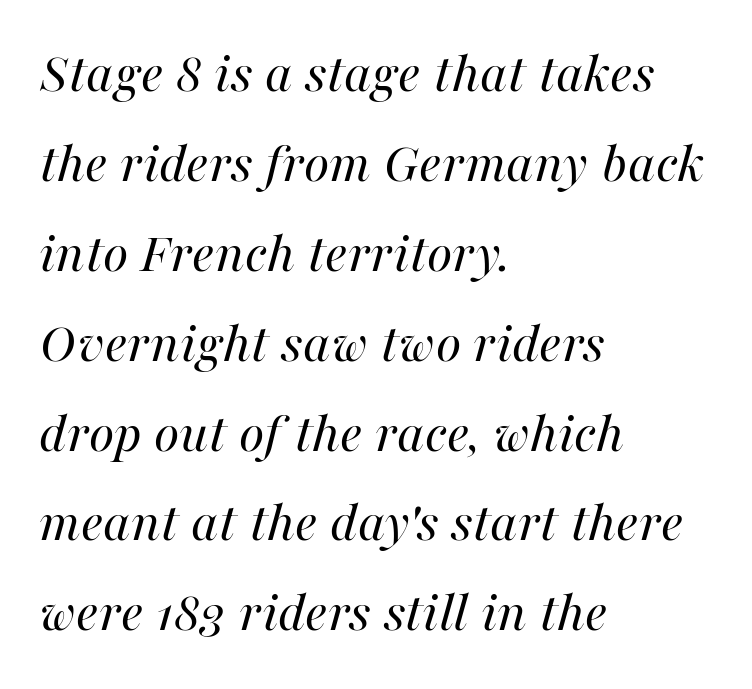
The image shows 58 px regular-weight type, italic (leaning right); set left-aligned, normal line spacing (1.55x), normal letter spacing, not underlined; high stroke contrast and a medium x-height.
